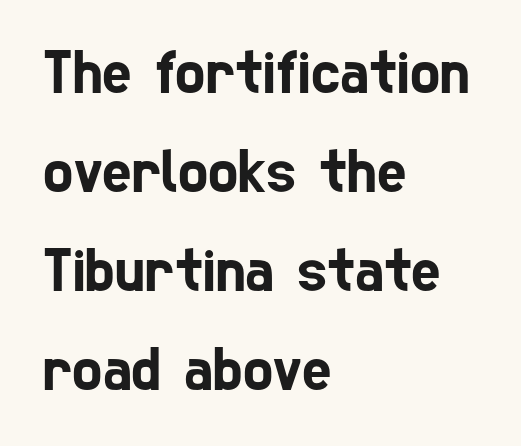
Check the space under the baseline: it is left empty. This sample uses a sans-serif face. Layout note: lines flush left. The rows are spaced the way most documents space them.
